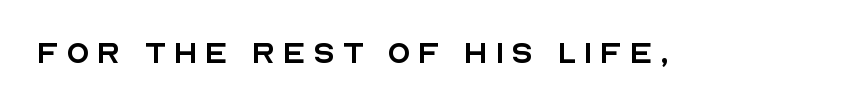
Q: Is the text bold? A: No.
Q: Is the text italic (slanted)? A: No, it is upright.
Q: Is the typeface a serif or a sans-serif typeface? A: Sans-serif.
Q: Is the text underlined? A: No.
Q: Width (condensed, normal, or wide)? A: Normal.
Q: x-height? A: Large.
Q: Monospaced? A: No.
